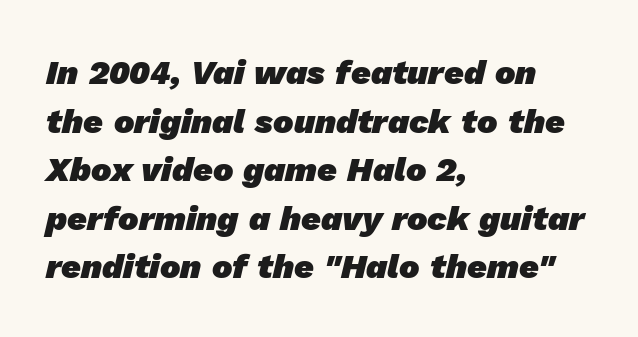
The image shows 34 px heavy sans-serif type; set left-aligned, normal line spacing (1.43x), normal letter spacing, not underlined; low stroke contrast and a medium x-height.
